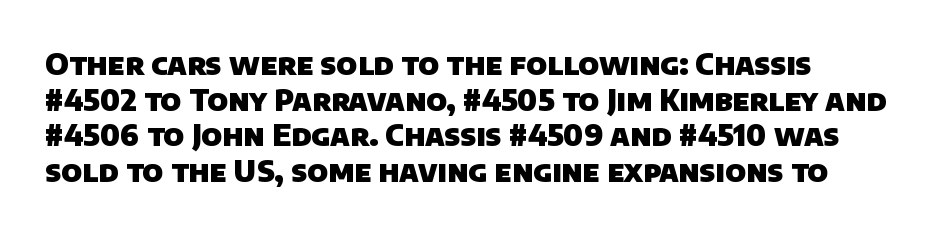
Q: Is the text bold? A: Yes.
Q: Is the typeface a serif or a sans-serif typeface? A: Sans-serif.
Q: Is the text underlined? A: No.
Q: Is the spacing between letters normal or unusually wide? A: Normal.
Q: Width (condensed, normal, or wide)? A: Normal.
Q: Stroke contrast? A: Low.
Q: x-height? A: Large.
Q: Monospaced? A: No.
